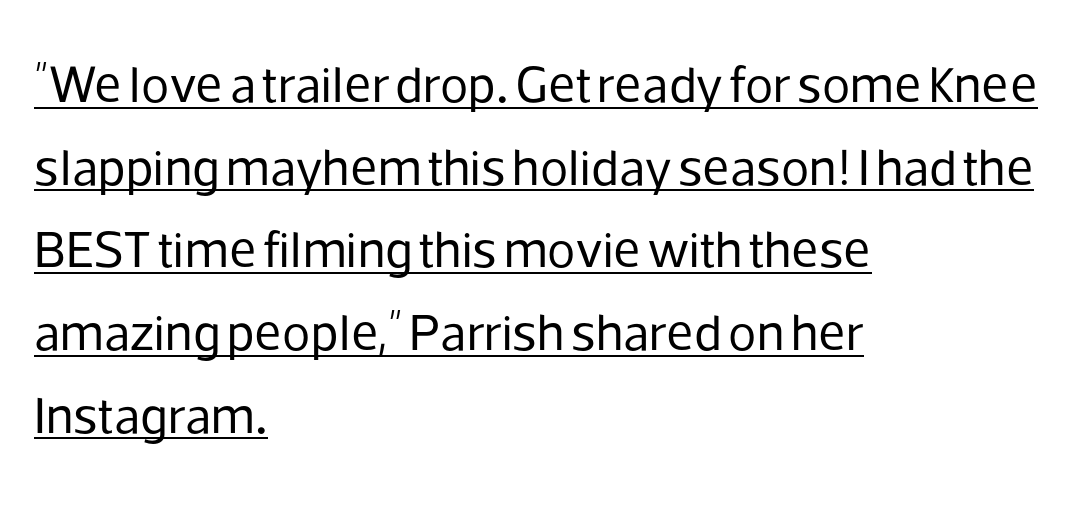
The image shows 52 px regular-weight sans-serif type, upright; set left-aligned, normal line spacing (1.59x), normal letter spacing, underlined; low stroke contrast and a medium x-height.
